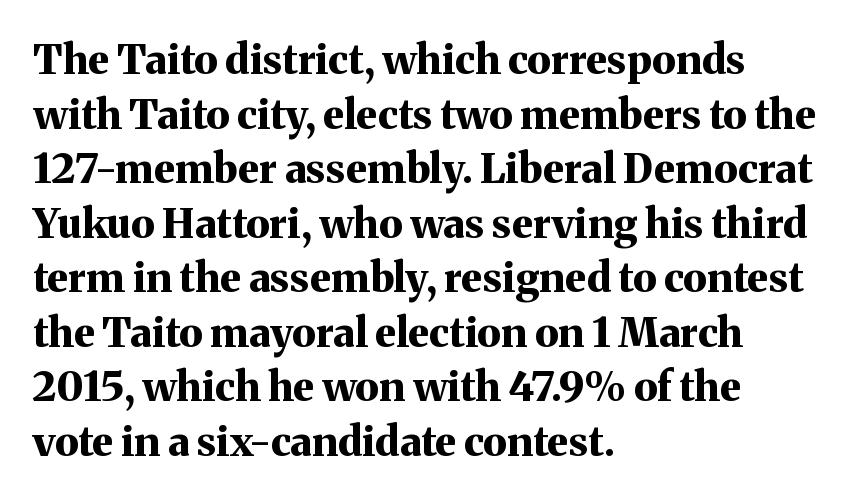
{"serif": "yes", "italic": "no", "bold": "yes", "weight": "bold", "width": "normal", "stroke_contrast": "medium", "x_height": "medium", "monospaced": "no", "underline": "no", "align": "left", "line_spacing": "normal", "line_spacing_ratio": 1.33, "letter_spacing": "normal", "letter_spacing_em": 0.0, "glyph_px": 41}
